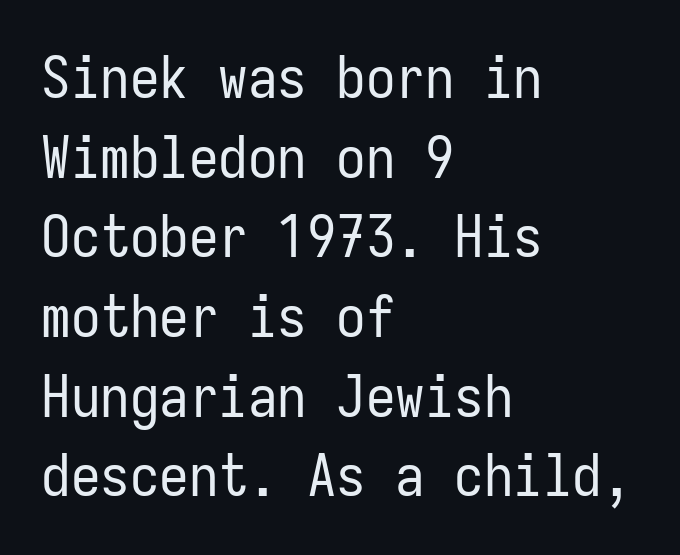
The space beneath each line is pristine and unruled. This sample uses plain, unmodified letter spacing. The typeface chosen for these lines omits serifs. The face used here is monospaced, like something from a code editor. Is the type heavy? It reads as light-to-regular instead.
